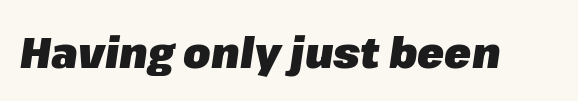
The image shows 44 px heavy type, italic (leaning right); set normal letter spacing, not underlined; low stroke contrast and a medium x-height.
